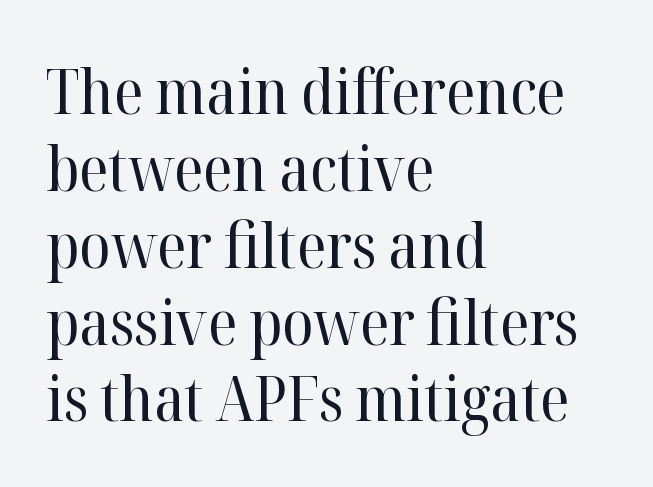
The image shows 63 px regular-weight serif type, upright; set left-aligned, line spacing 1.22x, normal letter spacing, not underlined; high stroke contrast and a medium x-height.
